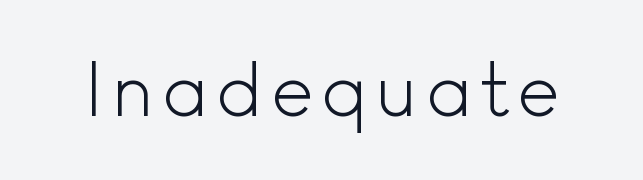
The image shows 73 px light sans-serif type, upright; set not underlined; a small x-height.
